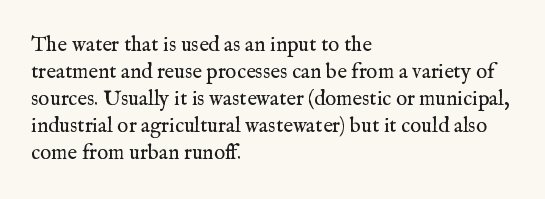
Q: Is the text bold? A: No.
Q: Is the text italic (slanted)? A: No, it is upright.
Q: Is the text underlined? A: No.
Q: How is the paragraph aligned? A: Left-aligned.
Q: Is the spacing between letters normal or unusually wide? A: Normal.
Q: Is the spacing between lines tight, normal or loose? A: Normal.
